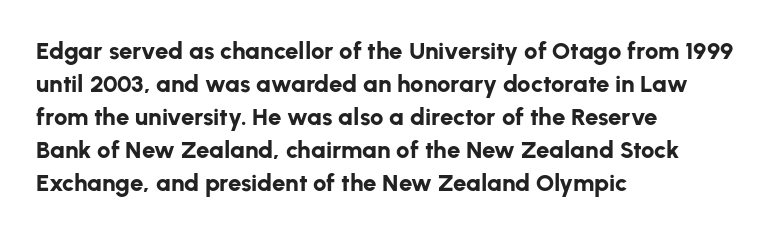
The image shows 24 px bold type, upright; set left-aligned, normal line spacing (1.37x), normal letter spacing, not underlined.
